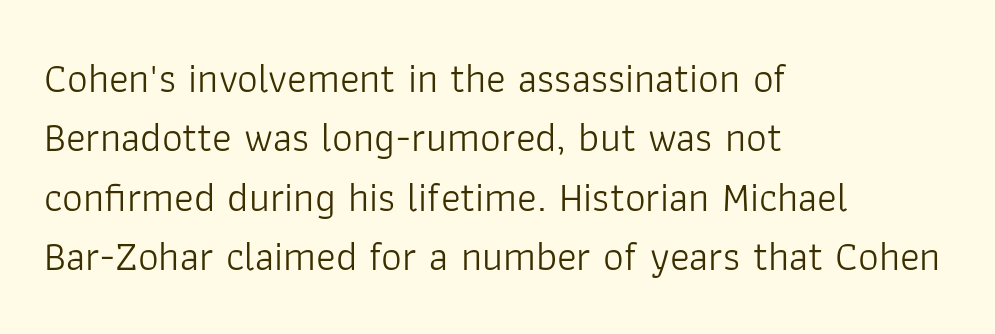
Q: Is the text bold? A: No.
Q: Is the text italic (slanted)? A: No, it is upright.
Q: Is the typeface a serif or a sans-serif typeface? A: Sans-serif.
Q: Is the text underlined? A: No.
Q: How is the paragraph aligned? A: Left-aligned.
Q: Is the spacing between letters normal or unusually wide? A: Normal.
Q: Is the spacing between lines tight, normal or loose? A: Normal.
Q: Width (condensed, normal, or wide)? A: Normal.
Q: Stroke contrast? A: Low.
Q: x-height? A: Medium.
Q: Monospaced? A: No.
